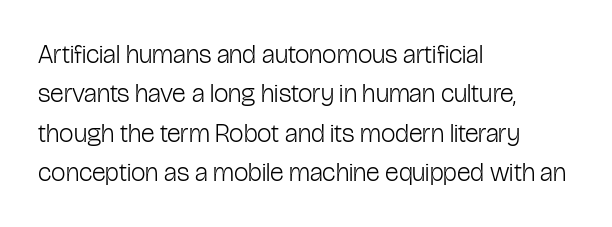
Q: Is the text bold? A: No.
Q: Is the text italic (slanted)? A: No, it is upright.
Q: Is the text underlined? A: No.
Q: How is the paragraph aligned? A: Left-aligned.
Q: Is the spacing between letters normal or unusually wide? A: Normal.
Q: Is the spacing between lines tight, normal or loose? A: Normal.
